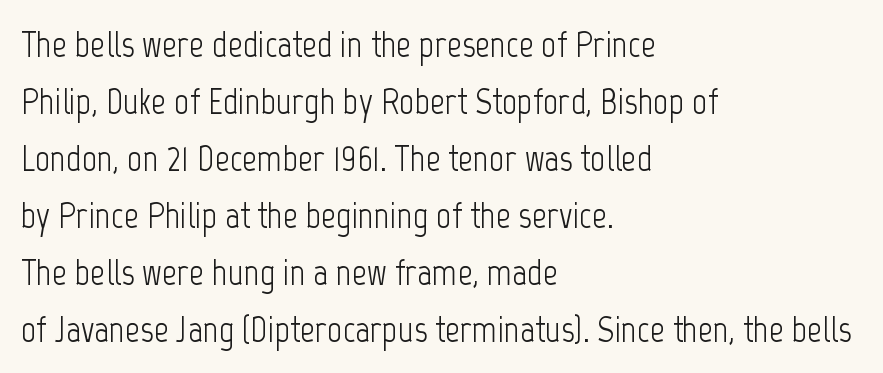
The cut favours lightness, reaching ordinary text weight at its darkest. The letterforms sit shoulder to shoulder at normal distance. Students, observe: this is what conventionally led text looks like. Words float on clear page, feet unadorned.
